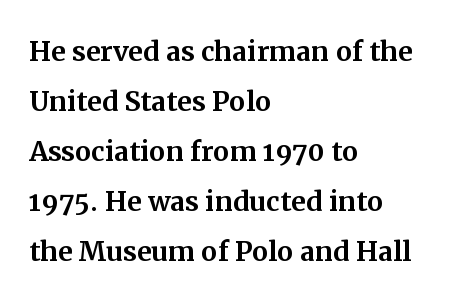
Q: Is the text italic (slanted)? A: No, it is upright.
Q: Is the typeface a serif or a sans-serif typeface? A: Serif.
Q: Is the text underlined? A: No.
Q: How is the paragraph aligned? A: Left-aligned.
Q: Is the spacing between letters normal or unusually wide? A: Normal.
Q: Is the spacing between lines tight, normal or loose? A: Normal.
Q: Width (condensed, normal, or wide)? A: Normal.
Q: Stroke contrast? A: Medium.
Q: x-height? A: Medium.
Q: Monospaced? A: No.
